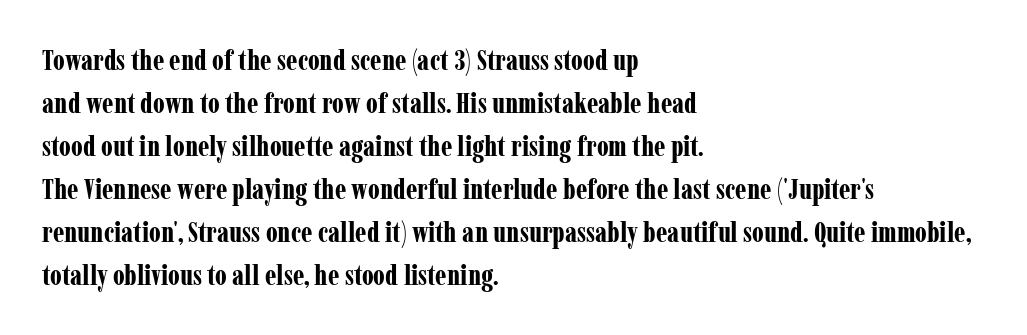
{"serif": "yes", "italic": "no", "bold": "yes", "weight": "bold", "width": "condensed", "stroke_contrast": "low", "x_height": "medium", "monospaced": "no", "underline": "no", "align": "left", "line_spacing": "normal", "line_spacing_ratio": 1.48, "letter_spacing": "normal", "letter_spacing_em": 0.0, "glyph_px": 29}
